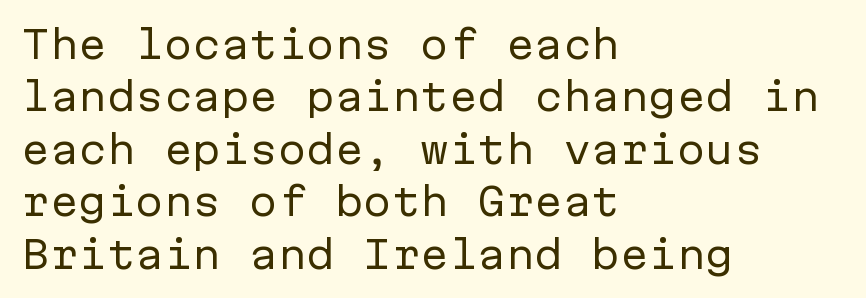
Q: Is the text bold? A: No.
Q: Is the text italic (slanted)? A: No, it is upright.
Q: Is the typeface a serif or a sans-serif typeface? A: Sans-serif.
Q: Is the text underlined? A: No.
Q: How is the paragraph aligned? A: Left-aligned.
Q: Is the spacing between letters normal or unusually wide? A: Normal.
Q: Is the spacing between lines tight, normal or loose? A: Normal.
Q: Width (condensed, normal, or wide)? A: Normal.
Q: Stroke contrast? A: Low.
Q: x-height? A: Medium.
Q: Monospaced? A: Yes.
